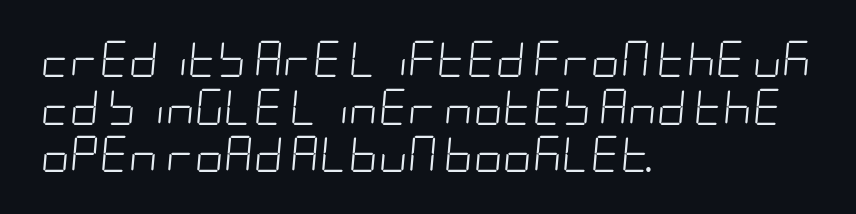
{"italic": "yes", "lean": "right", "slant_degrees": 5, "bold": "no", "weight": "light", "width": "condensed", "stroke_contrast": "low", "x_height": "large", "underline": "no", "align": "left", "line_spacing": "normal", "line_spacing_ratio": 1.32, "letter_spacing": "normal", "letter_spacing_em": 0.0, "glyph_px": 36}
